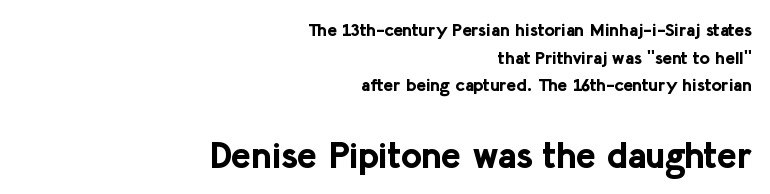
{"serif": "no", "italic": "no", "bold": "yes", "weight": "bold", "width": "normal", "stroke_contrast": "low", "x_height": "medium", "monospaced": "no", "underline": "no", "align": "right", "line_spacing": "normal", "line_spacing_ratio": 1.54, "letter_spacing": "normal", "letter_spacing_em": 0.0, "larger_block": "second", "size_ratio": 2.06, "glyph_px": 37}
